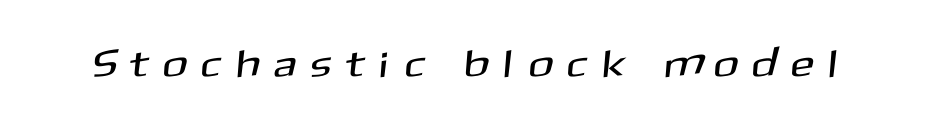
The image shows 38 px sans-serif type; set unusually wide letter spacing (+0.44 em), not underlined; medium stroke contrast and a medium x-height.
